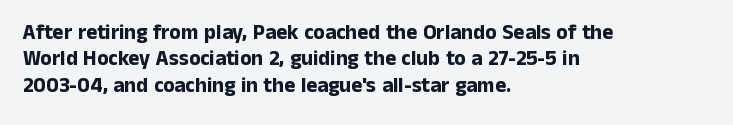
Q: Is the text bold? A: Yes.
Q: Is the text italic (slanted)? A: No, it is upright.
Q: Is the text underlined? A: No.
Q: How is the paragraph aligned? A: Left-aligned.
Q: Is the spacing between letters normal or unusually wide? A: Normal.
Q: Is the spacing between lines tight, normal or loose? A: Normal.
